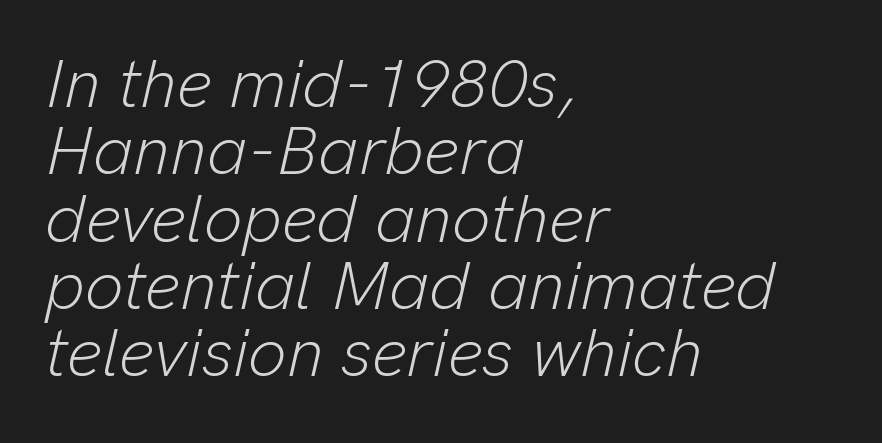
The image shows 68 px light type, italic (leaning right); set left-aligned, tight line spacing (0.99x), normal letter spacing, not underlined; low stroke contrast and a medium x-height.
